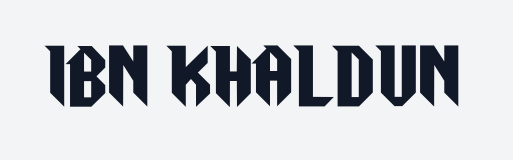
The image shows 72 px condensed sans-serif type, upright; set normal letter spacing, not underlined; low stroke contrast and a large x-height.
